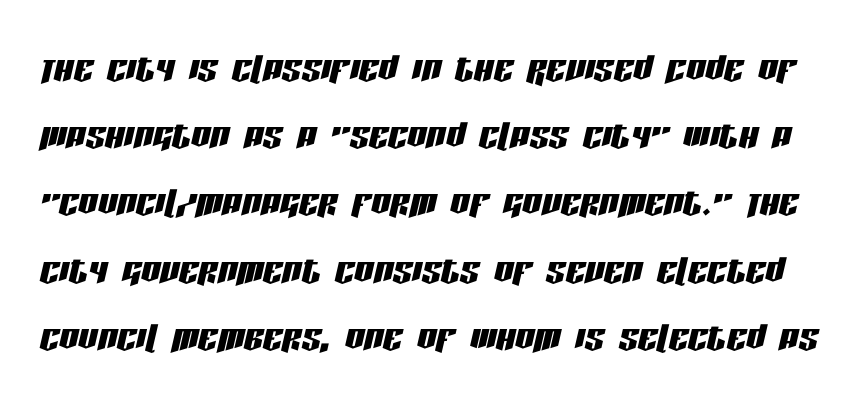
{"italic": "yes", "lean": "right", "slant_degrees": 13, "width": "condensed", "stroke_contrast": "low", "x_height": "large", "monospaced": "no", "underline": "no", "line_spacing": "normal", "line_spacing_ratio": 1.4, "letter_spacing": "normal", "letter_spacing_em": 0.0, "glyph_px": 48}
